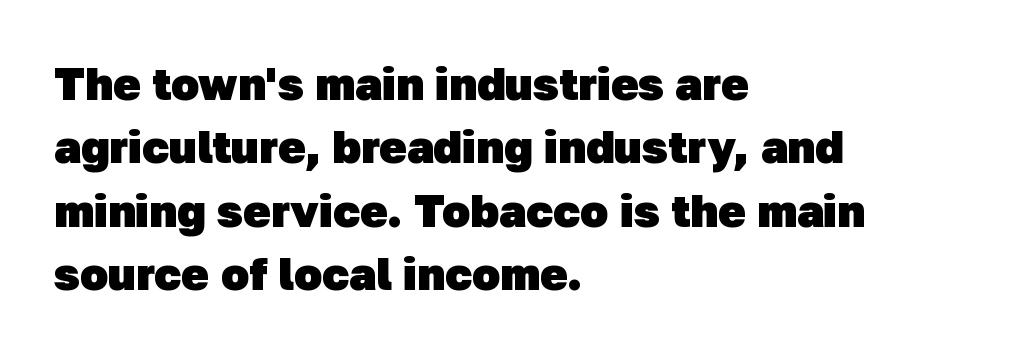
The image shows 46 px heavy sans-serif type; set left-aligned, normal line spacing (1.38x), normal letter spacing, not underlined; low stroke contrast and a medium x-height.
